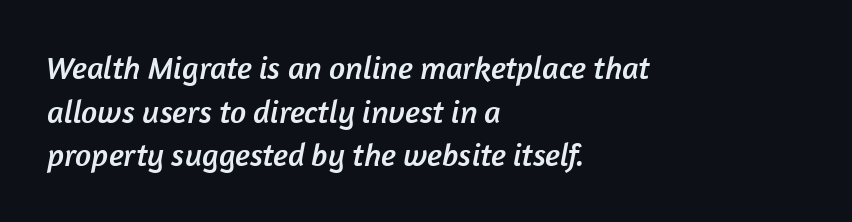
Nobody drew a line under any word here. Regular leading. Spacing between characters is what you'd get straight out of the box. Here the designer chose a conventional face with non-uniform glyph widths. Check where the strokes stop: nothing finishes them off — pure sans.
